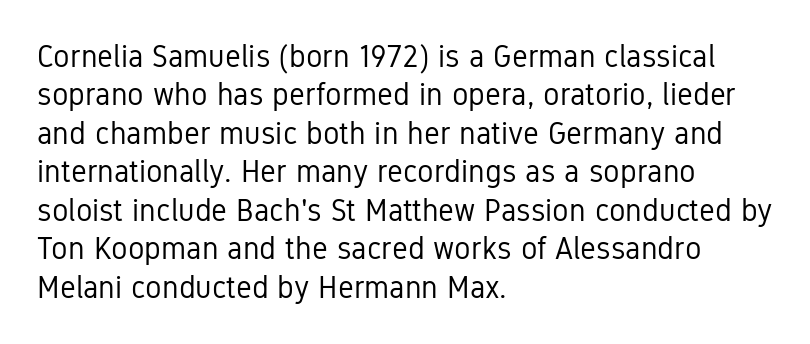
Q: Is the text bold? A: No.
Q: Is the text italic (slanted)? A: No, it is upright.
Q: Is the typeface a serif or a sans-serif typeface? A: Sans-serif.
Q: Is the text underlined? A: No.
Q: How is the paragraph aligned? A: Left-aligned.
Q: Is the spacing between letters normal or unusually wide? A: Normal.
Q: Width (condensed, normal, or wide)? A: Condensed.
Q: Stroke contrast? A: Low.
Q: x-height? A: Medium.
Q: Monospaced? A: No.
